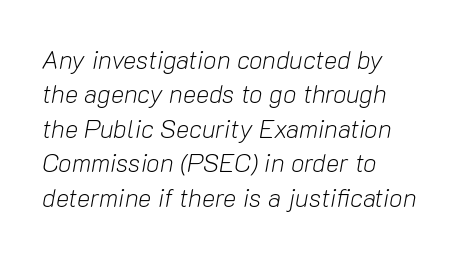
The lines in this sample share a left origin and differ only in where they stop. The font's italic variant was chosen for this text. The rows are spaced the way most documents space them. The glyphs are unaccompanied by any horizontal stroke below them. The face looks like a standard text weight, possibly lighter. The type is set solid horizontally, with unmodified tracking.
